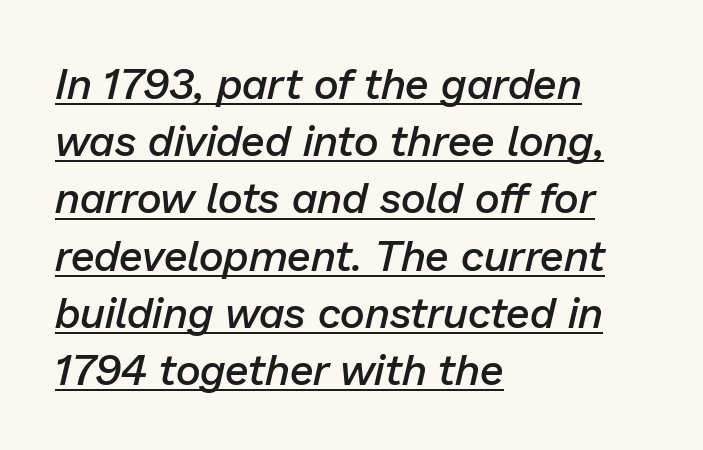
Looks like regular typesetting: each glyph gets only the width it needs. The paragraph has a hard left edge and a soft right edge. A bit beefed up — I'd call it semibold rather than bold. Is the letter spacing exaggerated? No — it looks like the ordinary default. Every character sits at an angle, as italics do. The face used here appears with an underline applied.
